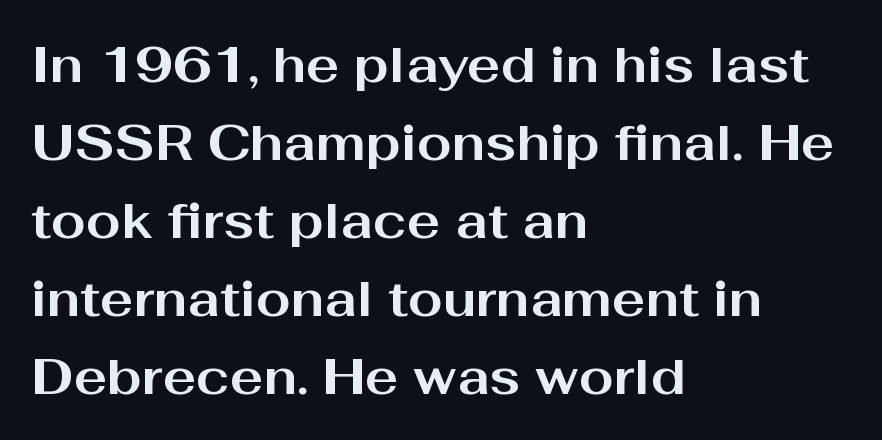
A typesetter would call this proportional, since set widths differ per character. A typesetter would call this leading conventional body-copy spacing. The rendering anchors every line to the left-hand side. Classification — sans serif. This is heavy type, rendered in bold. No extra tracking has been applied to these lines.
